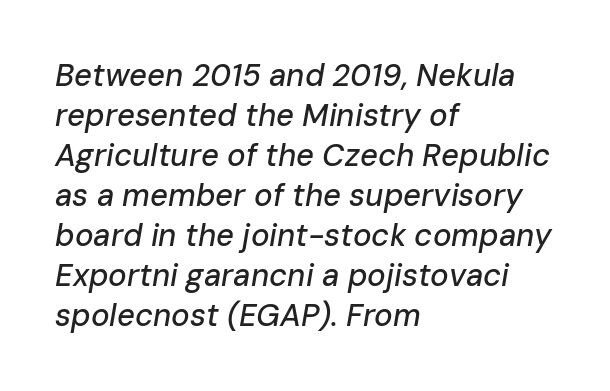
Q: Is the text italic (slanted)? A: Yes, it leans right by about 10 degrees.
Q: Is the text underlined? A: No.
Q: How is the paragraph aligned? A: Left-aligned.
Q: Is the spacing between letters normal or unusually wide? A: Normal.
Q: Is the spacing between lines tight, normal or loose? A: Normal.
Q: Width (condensed, normal, or wide)? A: Normal.
Q: Stroke contrast? A: Low.
Q: x-height? A: Medium.
Q: Monospaced? A: No.
